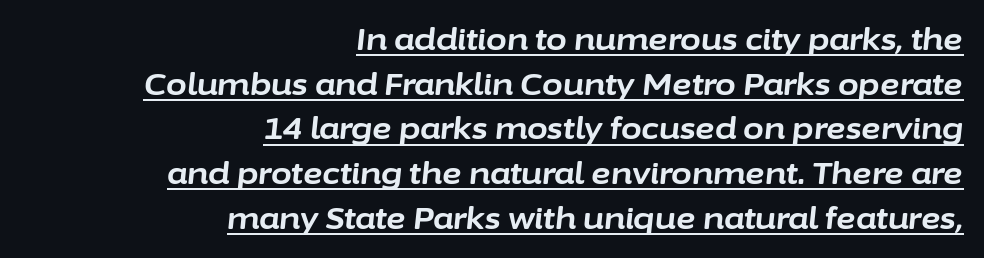
{"italic": "yes", "lean": "right", "slant_degrees": 6, "bold": "yes", "weight": "bold", "width": "normal", "stroke_contrast": "low", "x_height": "medium", "monospaced": "no", "underline": "yes", "align": "right", "line_spacing": "normal", "line_spacing_ratio": 1.49, "letter_spacing": "normal", "letter_spacing_em": 0.0, "glyph_px": 30}
